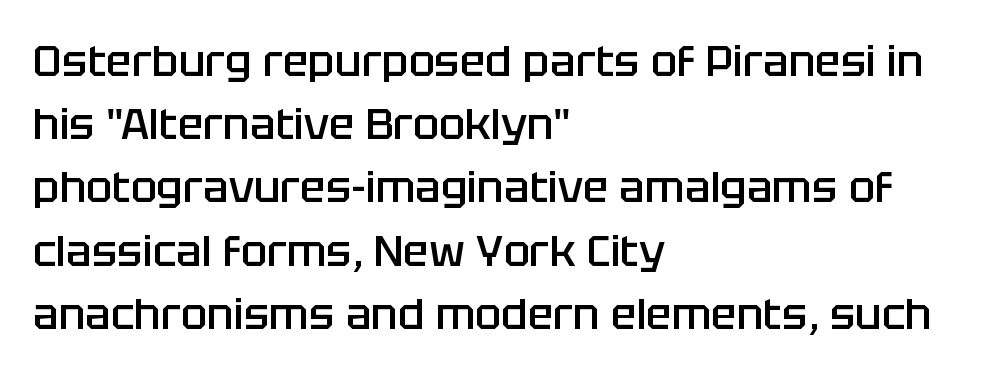
Q: Is the text bold? A: Semi-bold.
Q: Is the text italic (slanted)? A: No, it is upright.
Q: Is the typeface a serif or a sans-serif typeface? A: Sans-serif.
Q: Is the text underlined? A: No.
Q: How is the paragraph aligned? A: Left-aligned.
Q: Is the spacing between letters normal or unusually wide? A: Normal.
Q: Is the spacing between lines tight, normal or loose? A: Normal.
Q: Width (condensed, normal, or wide)? A: Normal.
Q: Stroke contrast? A: Low.
Q: x-height? A: Large.
Q: Monospaced? A: No.
